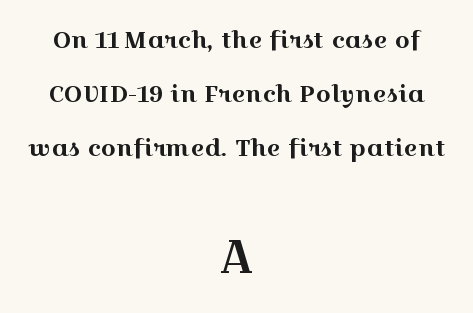
{"serif": "yes", "italic": "no", "width": "wide", "x_height": "medium", "monospaced": "no", "underline": "no", "align": "center", "line_spacing": "loose", "line_spacing_ratio": 2.26, "letter_spacing": "normal", "letter_spacing_em": 0.0, "larger_block": "second", "size_ratio": 1.96, "glyph_px": 47}
